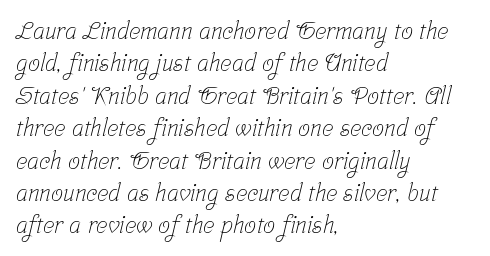
Q: Is the text bold? A: No.
Q: Is the text underlined? A: No.
Q: How is the paragraph aligned? A: Left-aligned.
Q: Is the spacing between letters normal or unusually wide? A: Normal.
Q: Is the spacing between lines tight, normal or loose? A: Normal.
